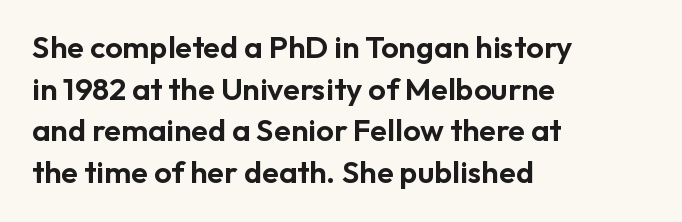
The image shows 31 px sans-serif type, upright; set left-aligned, normal line spacing (1.34x), normal letter spacing, not underlined; low stroke contrast and a medium x-height.
